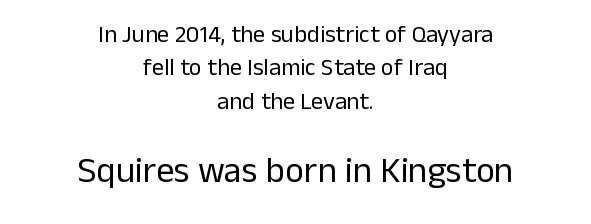
The image shows 36 px regular-weight sans-serif type, upright; set centered, normal line spacing (1.39x), normal letter spacing, not underlined; the second (bottom) block is 1.5x larger; low stroke contrast and a medium x-height.
